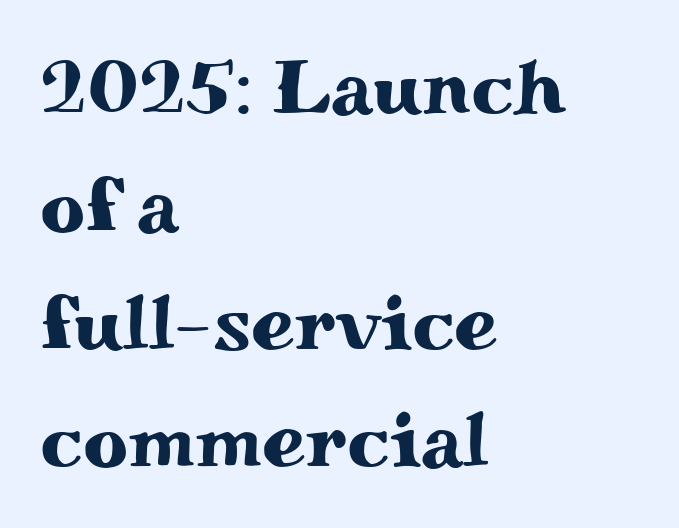
The image shows 78 px wide serif type, upright; set left-aligned, normal line spacing (1.51x), normal letter spacing, not underlined; medium stroke contrast and a small x-height.
